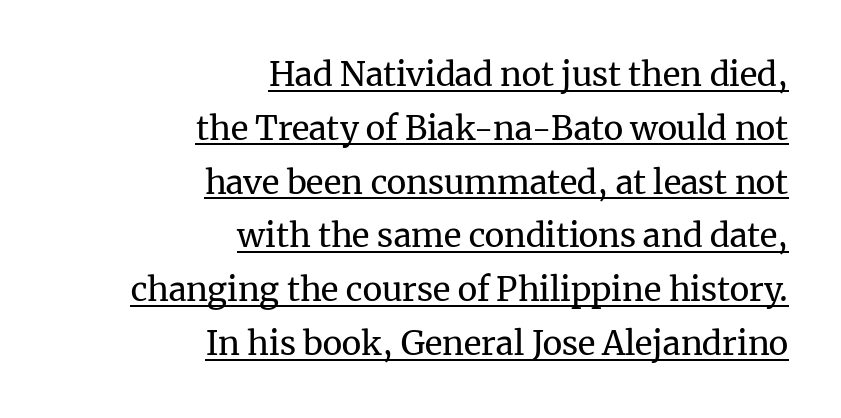
The image shows 33 px regular-weight serif type, upright; set right-aligned, normal line spacing (1.63x), normal letter spacing, underlined; medium stroke contrast and a medium x-height.
